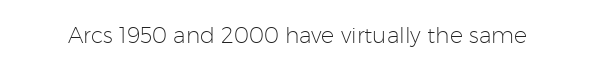
The space directly below the letters is spotless. Quick note: not italic, upright. The line texture is even and compact thanks to regular tracking. These glyphs show unthickened strokes, regular width or finer.
